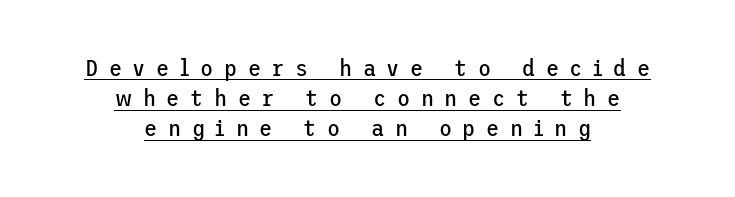
Horizontal bands of white between lines are of average thickness. The letters stand straight up with perfectly vertical stems. The face used here is rendered with a markedly widened letterfit. This sample carries an underscore along the baseline area. Compared with a flush-left layout, this one balances lines on the center instead.
